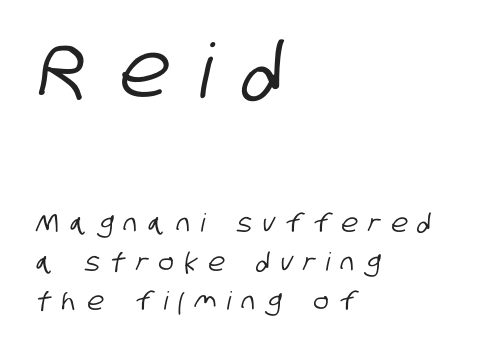
Q: Is the typeface a serif or a sans-serif typeface? A: Sans-serif.
Q: Is the text underlined? A: No.
Q: How is the paragraph aligned? A: Left-aligned.
Q: Is the spacing between letters normal or unusually wide? A: Unusually wide.
Q: Is the spacing between lines tight, normal or loose? A: Normal.
Q: Which block of text is set in a larger size, the first (top) or the second (bottom)? A: The first (top) one.
Q: Width (condensed, normal, or wide)? A: Condensed.
Q: Stroke contrast? A: Low.
Q: x-height? A: Large.
Q: Monospaced? A: No.
